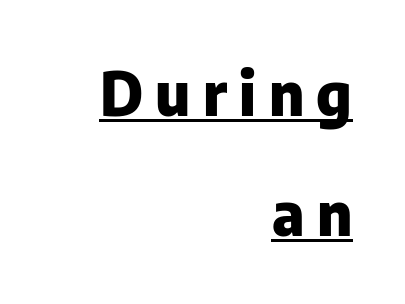
The face used here is rendered with a markedly widened letterfit. A typesetter would call this proportional, since set widths differ per character. This rendering employs a face without finishing strokes, i.e., a sans-serif. Whoever set this chose breathing room over compactness in the vertical rhythm.
